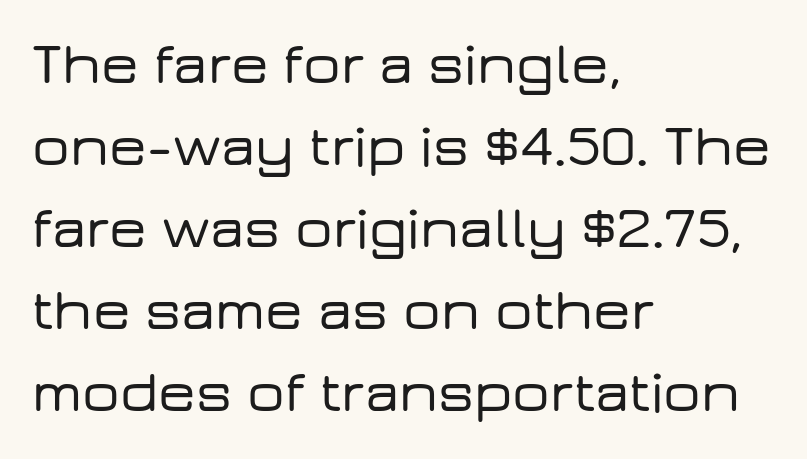
Q: Is the text italic (slanted)? A: No, it is upright.
Q: Is the typeface a serif or a sans-serif typeface? A: Sans-serif.
Q: Is the text underlined? A: No.
Q: How is the paragraph aligned? A: Left-aligned.
Q: Is the spacing between letters normal or unusually wide? A: Normal.
Q: Is the spacing between lines tight, normal or loose? A: Normal.
Q: Width (condensed, normal, or wide)? A: Wide.
Q: Stroke contrast? A: Low.
Q: x-height? A: Medium.
Q: Monospaced? A: No.
